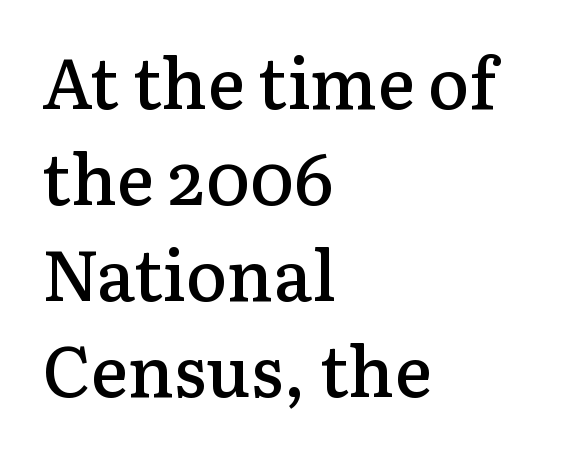
{"serif": "yes", "italic": "no", "bold": "semi", "weight": "semibold", "width": "normal", "stroke_contrast": "low", "x_height": "medium", "monospaced": "no", "underline": "no", "align": "left", "line_spacing": "normal", "line_spacing_ratio": 1.37, "letter_spacing": "normal", "letter_spacing_em": 0.0, "glyph_px": 70}
